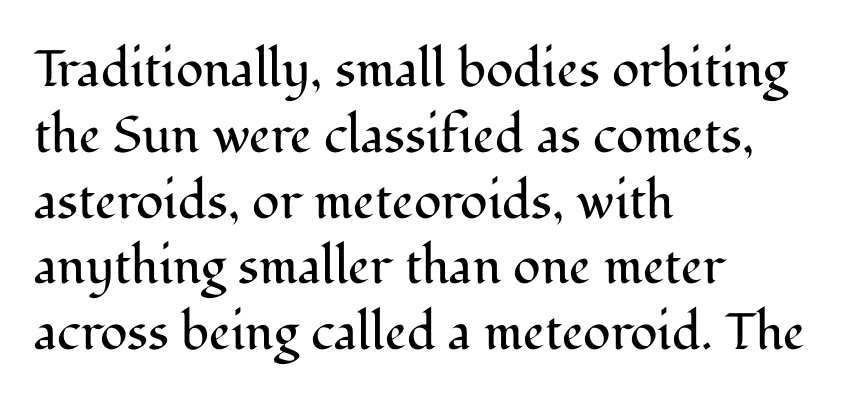
Yep, those are serifs on the letters. This sample uses plain, unmodified letter spacing. The rag falls on the right side of this text block. Unbolded letterforms with no extra heft. Leading: standard. You could not count columns in this text — the font is proportionally spaced.
